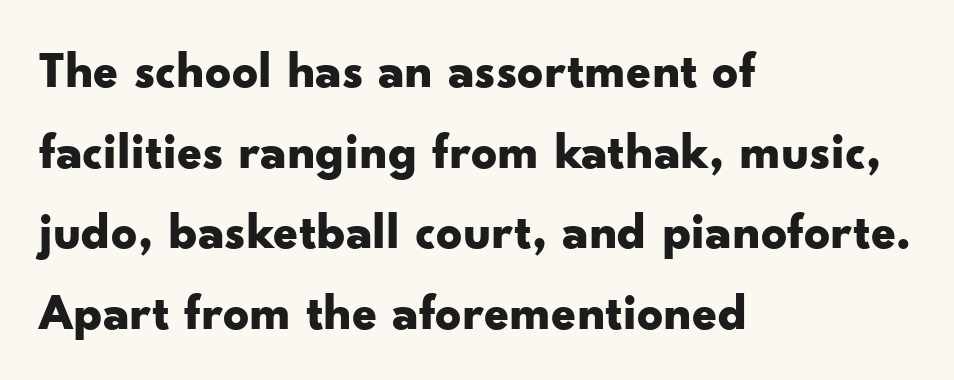
{"serif": "no", "italic": "no", "bold": "yes", "weight": "bold", "width": "wide", "stroke_contrast": "low", "x_height": "small", "monospaced": "no", "underline": "no", "align": "left", "line_spacing": "normal", "line_spacing_ratio": 1.58, "letter_spacing": "normal", "letter_spacing_em": 0.0, "glyph_px": 51}
